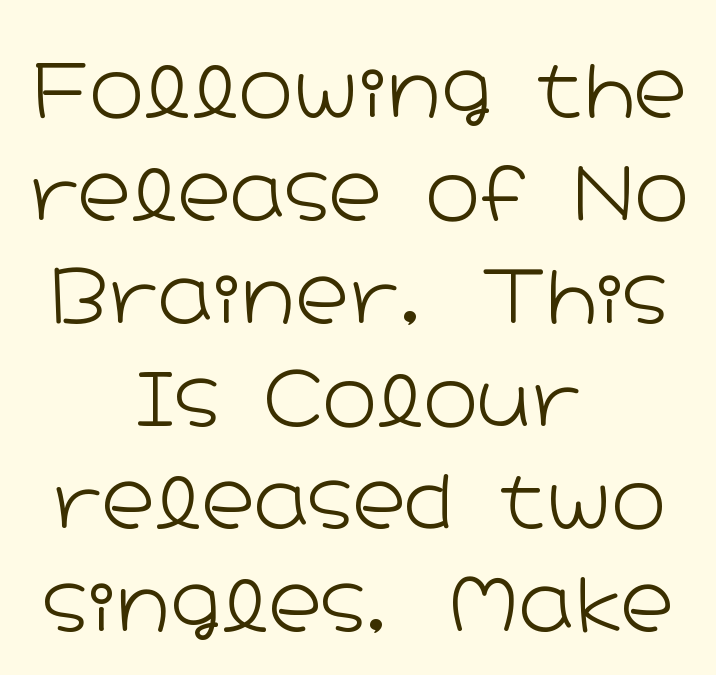
The image shows 74 px light, wide sans-serif type, upright; set centered, normal line spacing (1.39x), normal letter spacing, not underlined; low stroke contrast and a medium x-height.
